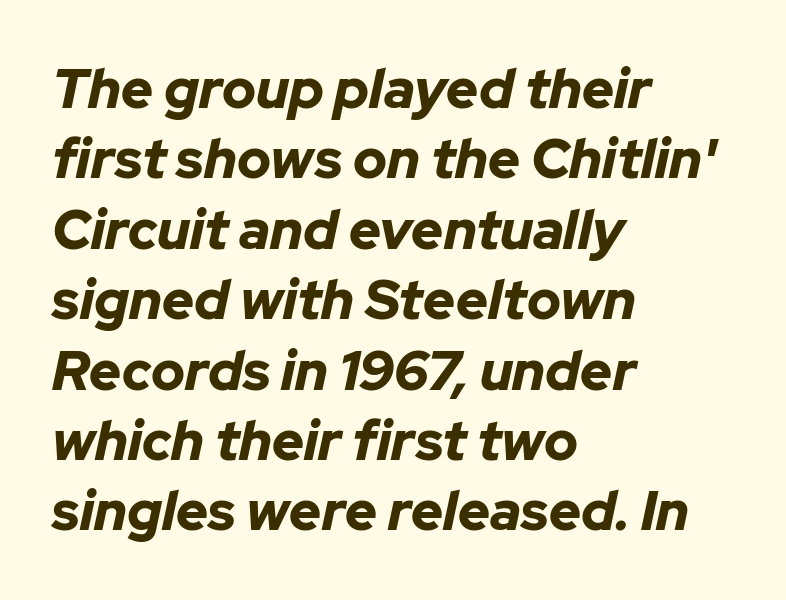
The image shows 55 px bold type, italic (leaning right); set left-aligned, normal line spacing (1.28x), normal letter spacing, not underlined; low stroke contrast and a medium x-height.
